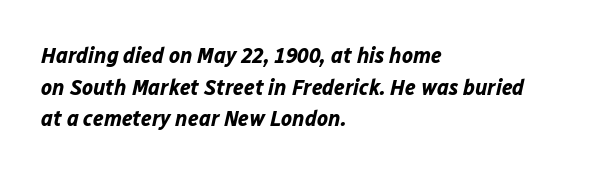
Q: Is the text bold? A: Yes.
Q: Is the text italic (slanted)? A: Yes, it leans right by about 12 degrees.
Q: Is the text underlined? A: No.
Q: How is the paragraph aligned? A: Left-aligned.
Q: Is the spacing between letters normal or unusually wide? A: Normal.
Q: Is the spacing between lines tight, normal or loose? A: Normal.
